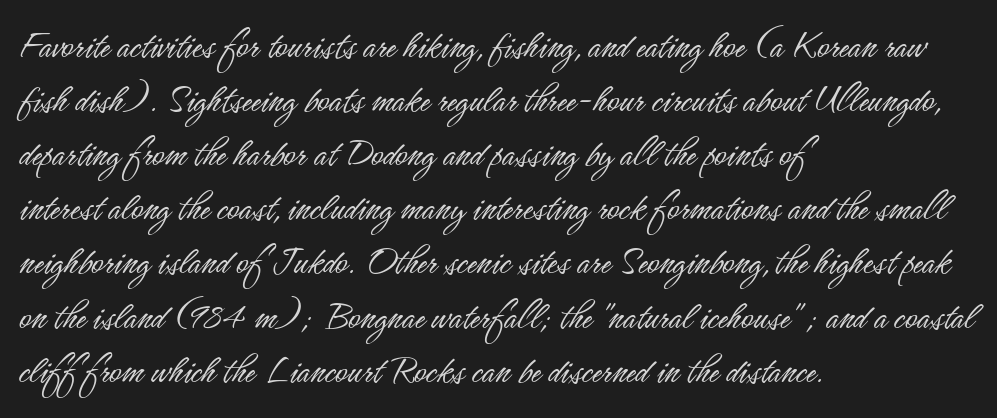
Q: Is the text bold? A: No.
Q: Is the text italic (slanted)? A: Yes.
Q: Is the typeface a serif or a sans-serif typeface? A: Sans-serif.
Q: Is the text underlined? A: No.
Q: How is the paragraph aligned? A: Left-aligned.
Q: Is the spacing between letters normal or unusually wide? A: Normal.
Q: Is the spacing between lines tight, normal or loose? A: Normal.
Q: Width (condensed, normal, or wide)? A: Condensed.
Q: Stroke contrast? A: Low.
Q: x-height? A: Small.
Q: Monospaced? A: No.
